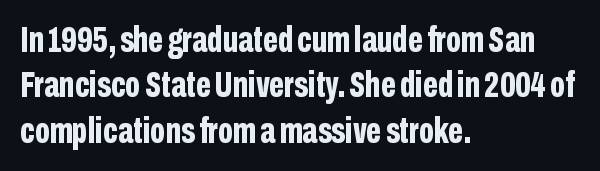
{"serif": "no", "italic": "no", "bold": "yes", "weight": "bold", "width": "condensed", "stroke_contrast": "low", "x_height": "medium", "monospaced": "no", "underline": "no", "align": "left", "line_spacing": "normal", "line_spacing_ratio": 1.26, "letter_spacing": "normal", "letter_spacing_em": 0.0, "glyph_px": 36}
